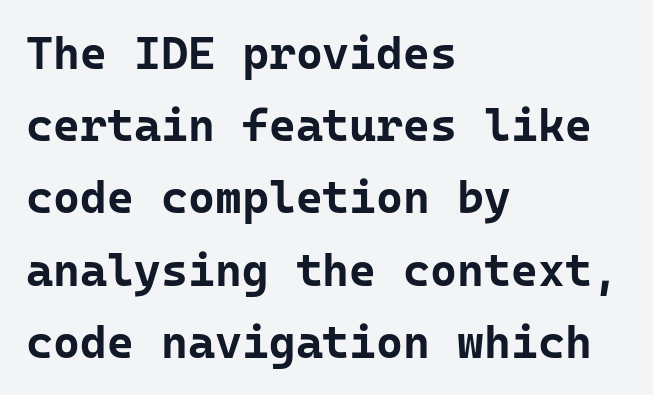
The image shows 46 px bold sans-serif type, upright, monospaced; set left-aligned, normal line spacing (1.57x), normal letter spacing, not underlined; low stroke contrast and a medium x-height.
